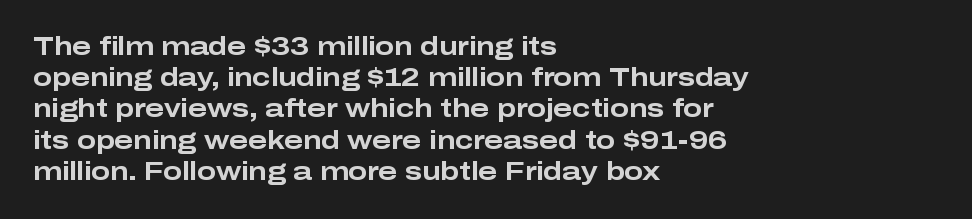
Q: Is the text bold? A: Yes.
Q: Is the text italic (slanted)? A: No, it is upright.
Q: Is the text underlined? A: No.
Q: How is the paragraph aligned? A: Left-aligned.
Q: Is the spacing between letters normal or unusually wide? A: Normal.
Q: Is the spacing between lines tight, normal or loose? A: Normal.
